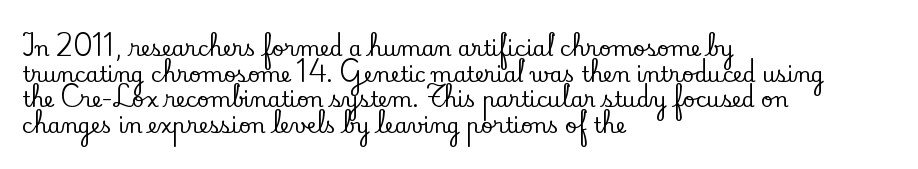
The image shows 21 px text type, upright; set left-aligned, line spacing 1.22x, normal letter spacing, not underlined.
